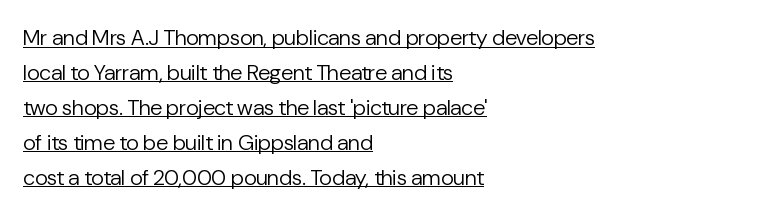
Q: Is the text bold? A: No.
Q: Is the text italic (slanted)? A: No, it is upright.
Q: Is the text underlined? A: Yes.
Q: How is the paragraph aligned? A: Left-aligned.
Q: Is the spacing between letters normal or unusually wide? A: Normal.
Q: Is the spacing between lines tight, normal or loose? A: Normal.
